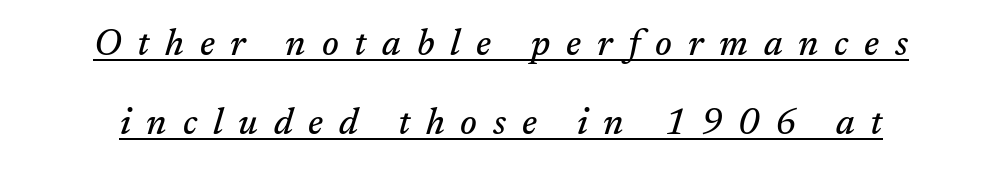
Is the letter spacing exaggerated? Yes — the characters are pushed far apart. Unlike a clean sans, this face finishes its strokes with serifs. Would a proofreader flag this as italicized? Yes. Note the varied advance widths — an 'i' is clearly narrower than an 'm'.
